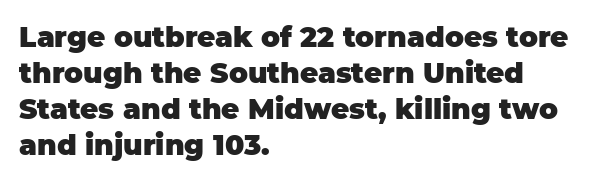
These words are printed bold, with thick strokes throughout. Is the block centered? No — it sits flush against the left margin. The area under the type is left untouched. The rendering shows plain stroke endings on the letterforms — a sans-serif design. A typesetter would call this leading conventional body-copy spacing. Short note: letters normally spaced.
